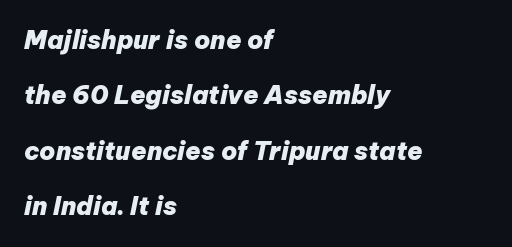
{"italic": "yes", "lean": "right", "slant_degrees": 12, "bold": "yes", "underline": "no", "align": "left", "line_spacing": "loose", "line_spacing_ratio": 2.22, "letter_spacing": "normal", "letter_spacing_em": 0.0, "glyph_px": 25}
